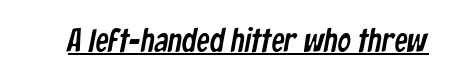
Q: Is the typeface a serif or a sans-serif typeface? A: Sans-serif.
Q: Is the text underlined? A: Yes.
Q: Is the spacing between letters normal or unusually wide? A: Normal.
Q: Width (condensed, normal, or wide)? A: Condensed.
Q: Stroke contrast? A: Low.
Q: x-height? A: Medium.
Q: Monospaced? A: No.
